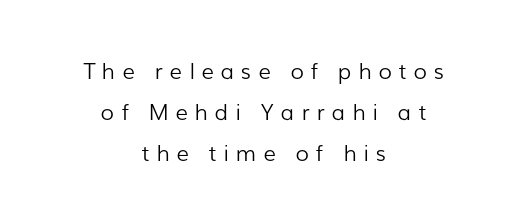
The image shows 22 px text type, upright; set centered, line spacing 1.87x, unusually wide letter spacing (+0.31 em), not underlined.
